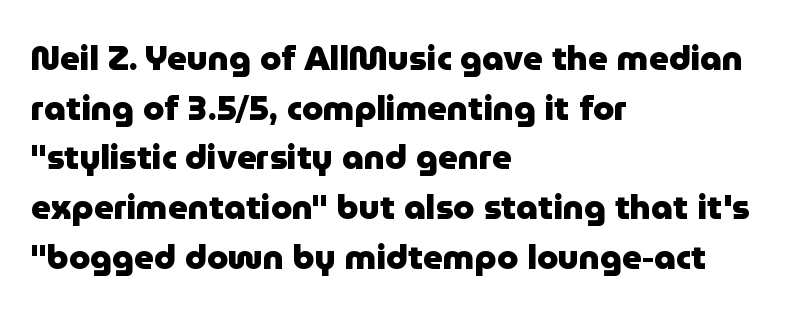
Q: Is the text bold? A: Yes.
Q: Is the text italic (slanted)? A: No, it is upright.
Q: Is the typeface a serif or a sans-serif typeface? A: Sans-serif.
Q: Is the text underlined? A: No.
Q: How is the paragraph aligned? A: Left-aligned.
Q: Is the spacing between letters normal or unusually wide? A: Normal.
Q: Is the spacing between lines tight, normal or loose? A: Normal.
Q: Width (condensed, normal, or wide)? A: Normal.
Q: Stroke contrast? A: Low.
Q: x-height? A: Medium.
Q: Monospaced? A: No.
